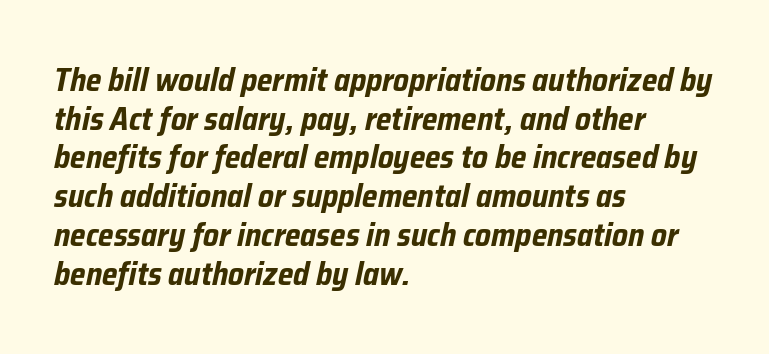
The image shows 32 px bold, condensed type, italic (leaning right); set left-aligned, line spacing 1.21x, normal letter spacing, not underlined; low stroke contrast and a medium x-height.
